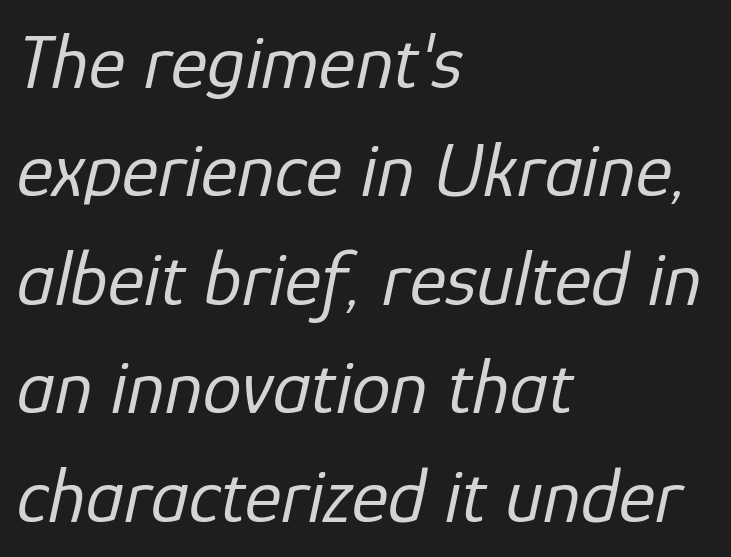
Q: Is the text bold? A: No.
Q: Is the text italic (slanted)? A: Yes, it leans right by about 12 degrees.
Q: Is the text underlined? A: No.
Q: How is the paragraph aligned? A: Left-aligned.
Q: Is the spacing between letters normal or unusually wide? A: Normal.
Q: Is the spacing between lines tight, normal or loose? A: Normal.
Q: Width (condensed, normal, or wide)? A: Normal.
Q: Stroke contrast? A: Low.
Q: x-height? A: Medium.
Q: Monospaced? A: No.
